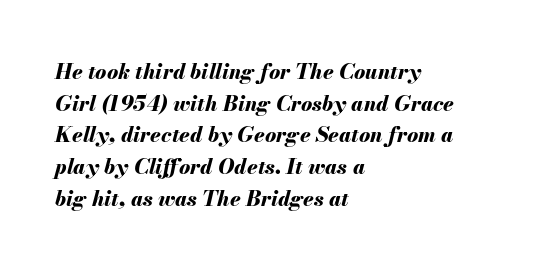
{"italic": "yes", "lean": "right", "slant_degrees": 13, "bold": "yes", "underline": "no", "align": "left", "line_spacing": "normal", "line_spacing_ratio": 1.51, "letter_spacing": "normal", "letter_spacing_em": 0.0, "glyph_px": 21}
